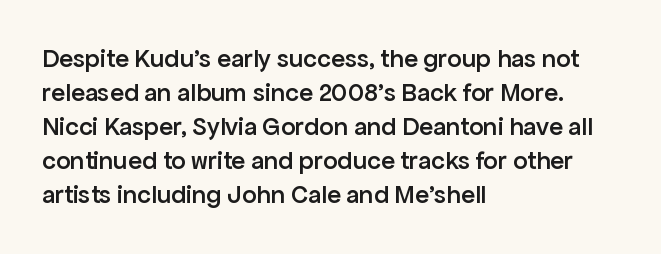
Each line starts at the same left margin while the right side varies. Short note: letters normally spaced. The passage shown is semibold, sitting just below true bold. Every stem runs plumb, perpendicular to the baseline.
